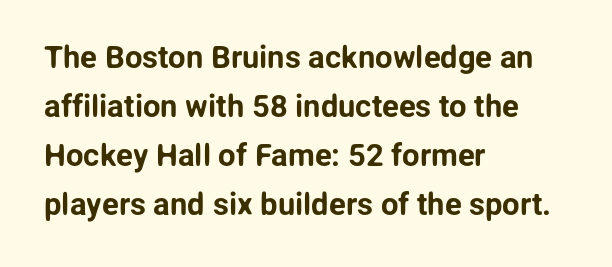
The image shows 31 px sans-serif type, upright; set left-aligned, normal line spacing (1.58x), normal letter spacing, not underlined; low stroke contrast and a medium x-height.
